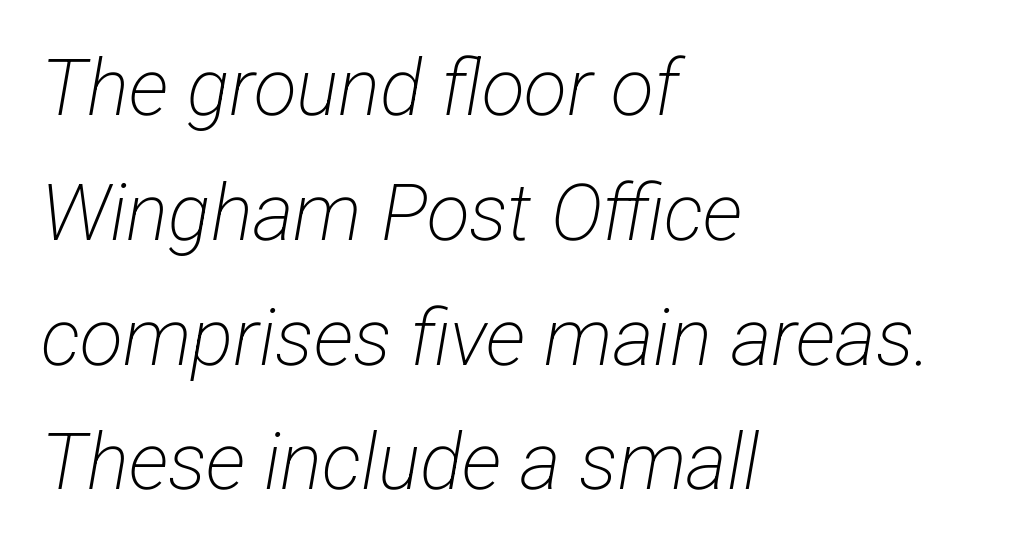
There is no visible air inserted between adjacent glyphs. Weight: in the light-to-regular range. The passage shown is typed in a proportional face where columns would drift. Notice how the passage keeps a crisp vertical edge on the left only.
